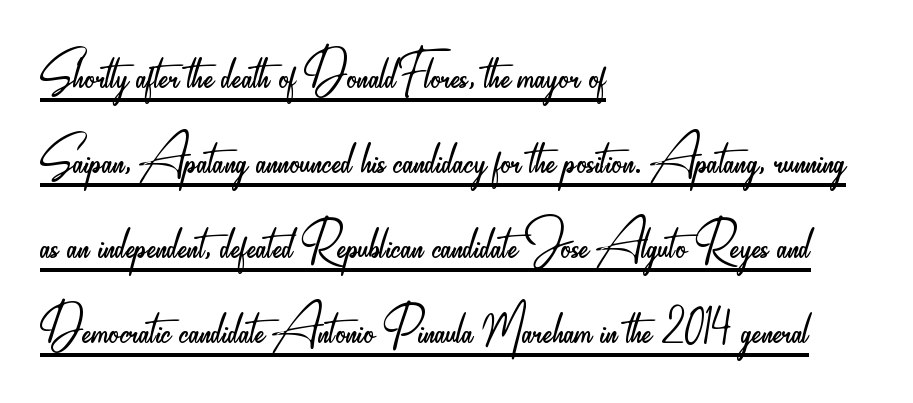
Q: Is the text bold? A: No.
Q: Is the text italic (slanted)? A: Yes.
Q: Is the typeface a serif or a sans-serif typeface? A: Sans-serif.
Q: Is the text underlined? A: Yes.
Q: How is the paragraph aligned? A: Left-aligned.
Q: Is the spacing between letters normal or unusually wide? A: Normal.
Q: Is the spacing between lines tight, normal or loose? A: Normal.
Q: Width (condensed, normal, or wide)? A: Condensed.
Q: Stroke contrast? A: Low.
Q: x-height? A: Small.
Q: Monospaced? A: No.
